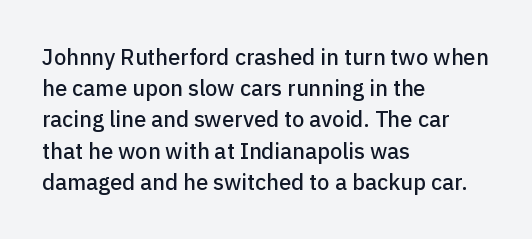
Nope, not italic — everything's standing straight. You could call the tracking neutral — neither tight nor loose. Descenders hang freely into open space. Vertical spacing — default. The compositor pushed each line to the left boundary.
